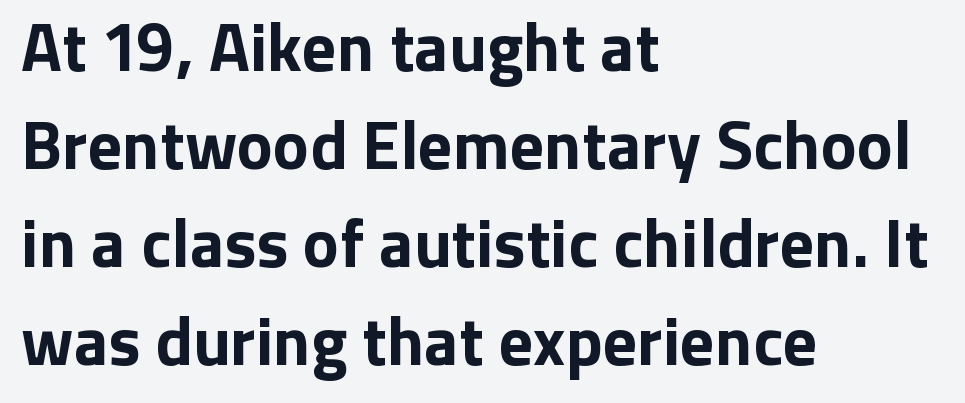
The image shows 68 px bold sans-serif type, upright; set left-aligned, normal line spacing (1.44x), normal letter spacing, not underlined; low stroke contrast and a medium x-height.
